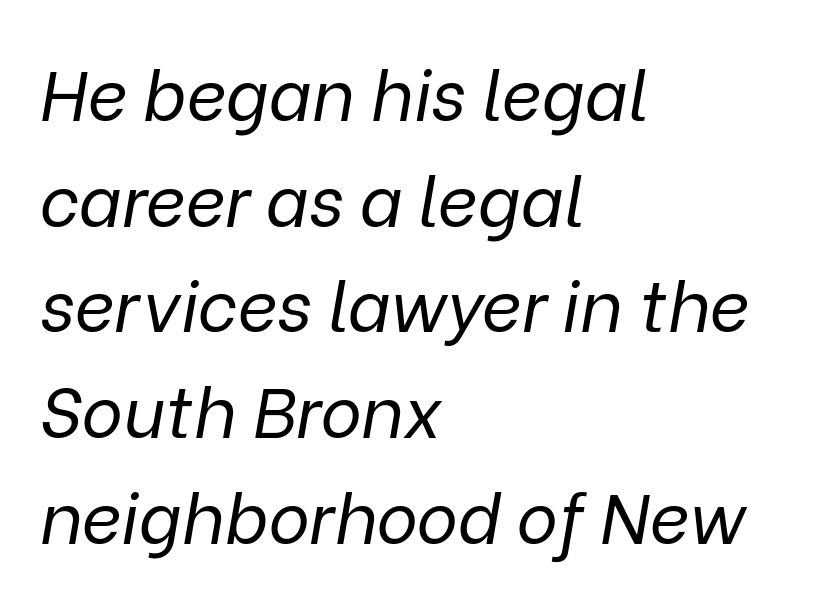
Does the leading feel generous? No, just average. The passage is arranged the way most books set body copy — flush left. This rendering leaves character spacing at its baseline value. Looking at the ascenders, they clearly lean. No letter is thick-stroked: the sample isn't bold. The face used here is proportionally spaced, like ordinary book or web type.
